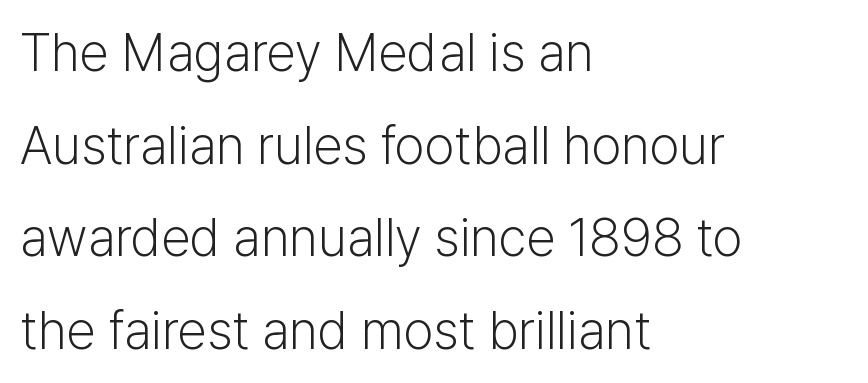
Q: Is the text bold? A: No.
Q: Is the text italic (slanted)? A: No, it is upright.
Q: Is the typeface a serif or a sans-serif typeface? A: Sans-serif.
Q: Is the text underlined? A: No.
Q: How is the paragraph aligned? A: Left-aligned.
Q: Is the spacing between letters normal or unusually wide? A: Normal.
Q: Width (condensed, normal, or wide)? A: Normal.
Q: Stroke contrast? A: Low.
Q: x-height? A: Medium.
Q: Monospaced? A: No.
